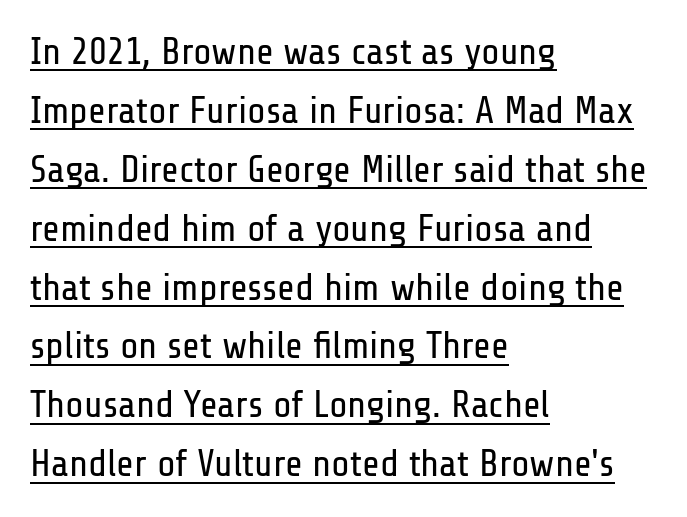
Q: Is the text bold? A: No.
Q: Is the text italic (slanted)? A: No, it is upright.
Q: Is the typeface a serif or a sans-serif typeface? A: Sans-serif.
Q: Is the text underlined? A: Yes.
Q: How is the paragraph aligned? A: Left-aligned.
Q: Is the spacing between letters normal or unusually wide? A: Normal.
Q: Is the spacing between lines tight, normal or loose? A: Normal.
Q: Width (condensed, normal, or wide)? A: Condensed.
Q: Stroke contrast? A: Low.
Q: x-height? A: Medium.
Q: Monospaced? A: No.
